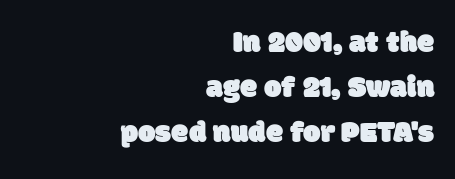
{"serif": "no", "width": "normal", "stroke_contrast": "low", "x_height": "large", "monospaced": "no", "underline": "no", "align": "right", "line_spacing": "normal", "line_spacing_ratio": 1.45, "letter_spacing": "normal", "letter_spacing_em": 0.0, "glyph_px": 31}
